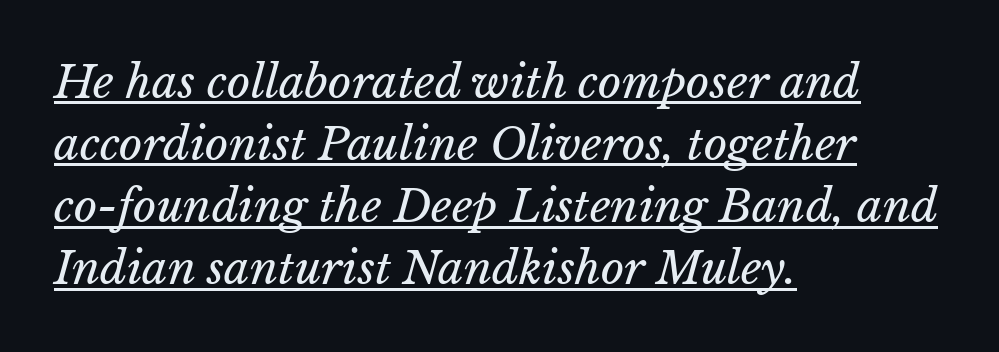
Q: Is the text bold? A: No.
Q: Is the text italic (slanted)? A: Yes, it leans right by about 15 degrees.
Q: Is the text underlined? A: Yes.
Q: How is the paragraph aligned? A: Left-aligned.
Q: Is the spacing between letters normal or unusually wide? A: Normal.
Q: Is the spacing between lines tight, normal or loose? A: Normal.
Q: Width (condensed, normal, or wide)? A: Normal.
Q: Stroke contrast? A: Low.
Q: x-height? A: Medium.
Q: Monospaced? A: No.
